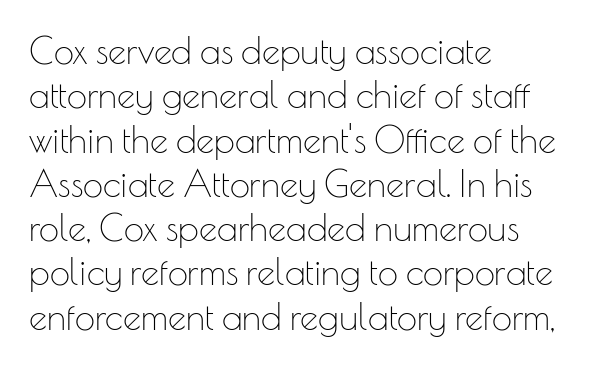
The image shows 36 px thin sans-serif type, upright; set left-aligned, line spacing 1.23x, normal letter spacing, not underlined; low stroke contrast and a small x-height.
